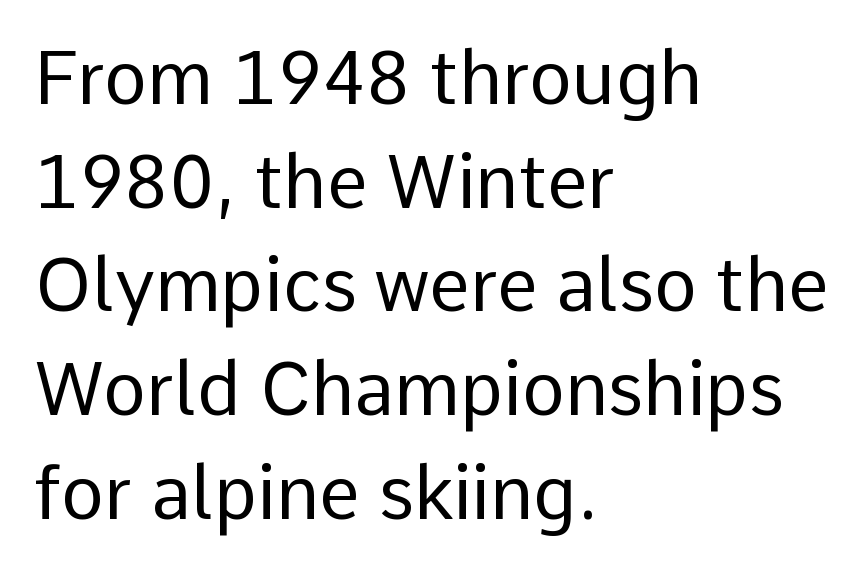
{"serif": "no", "italic": "no", "bold": "no", "weight": "regular", "width": "normal", "stroke_contrast": "low", "x_height": "medium", "monospaced": "no", "underline": "no", "align": "left", "line_spacing": "normal", "line_spacing_ratio": 1.42, "letter_spacing": "normal", "letter_spacing_em": 0.0, "glyph_px": 73}
